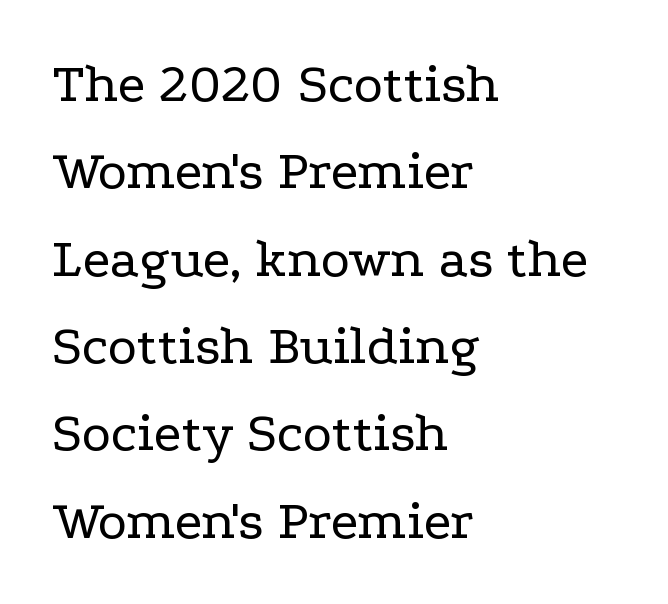
Q: Is the text bold? A: No.
Q: Is the text italic (slanted)? A: No, it is upright.
Q: Is the typeface a serif or a sans-serif typeface? A: Serif.
Q: Is the text underlined? A: No.
Q: How is the paragraph aligned? A: Left-aligned.
Q: Is the spacing between letters normal or unusually wide? A: Normal.
Q: Is the spacing between lines tight, normal or loose? A: Normal.
Q: Width (condensed, normal, or wide)? A: Wide.
Q: Stroke contrast? A: Low.
Q: x-height? A: Medium.
Q: Monospaced? A: No.
